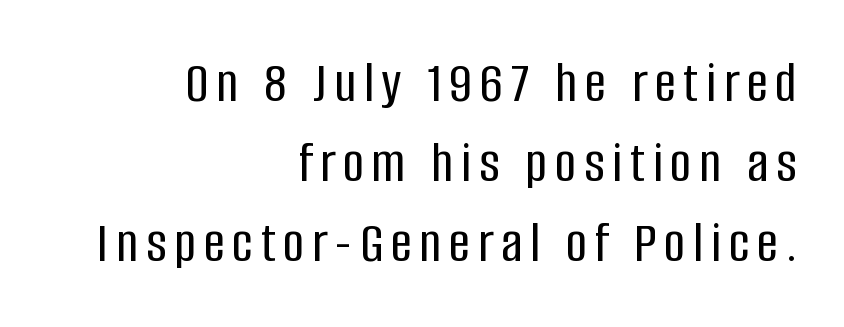
Q: Is the text italic (slanted)? A: No, it is upright.
Q: Is the typeface a serif or a sans-serif typeface? A: Sans-serif.
Q: Is the text underlined? A: No.
Q: How is the paragraph aligned? A: Right-aligned.
Q: Is the spacing between lines tight, normal or loose? A: Normal.
Q: Width (condensed, normal, or wide)? A: Condensed.
Q: Stroke contrast? A: Low.
Q: x-height? A: Large.
Q: Monospaced? A: No.
